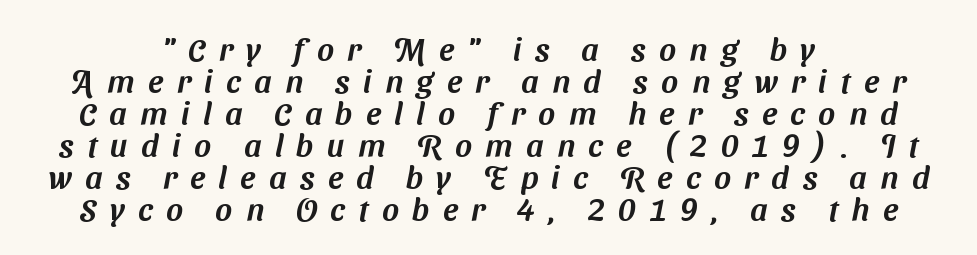
{"serif": "no", "width": "normal", "stroke_contrast": "medium", "x_height": "medium", "monospaced": "no", "underline": "no", "align": "center", "line_spacing": "tight", "line_spacing_ratio": 1.0, "letter_spacing": "wide", "letter_spacing_em": 0.42, "glyph_px": 32}
